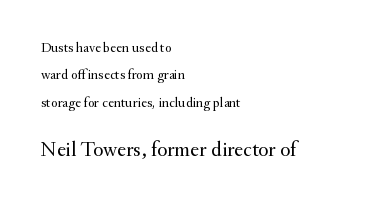
The image shows 21 px text type, upright; set left-aligned, loose line spacing (1.95x), normal letter spacing, not underlined; the second (bottom) block is 1.5x larger.
